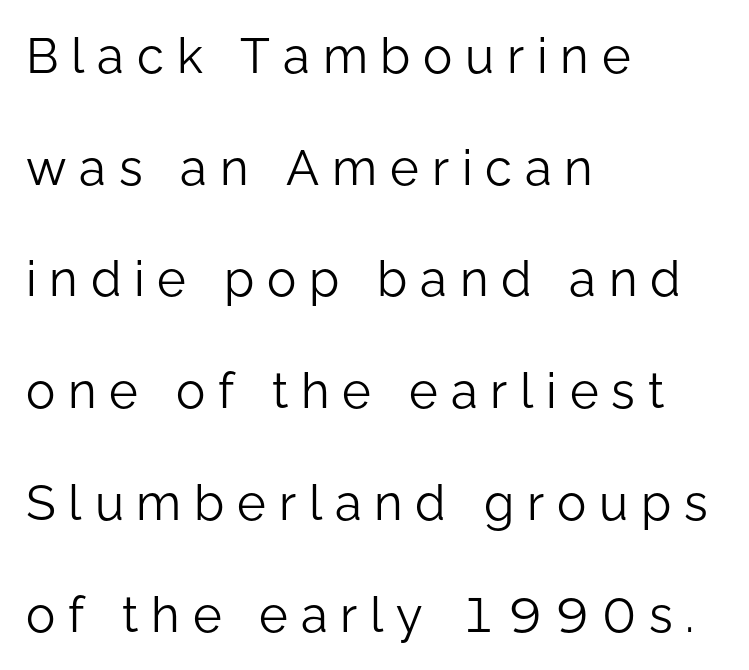
Q: Is the text bold? A: No.
Q: Is the text italic (slanted)? A: No, it is upright.
Q: Is the typeface a serif or a sans-serif typeface? A: Sans-serif.
Q: Is the text underlined? A: No.
Q: How is the paragraph aligned? A: Left-aligned.
Q: Is the spacing between letters normal or unusually wide? A: Unusually wide.
Q: Is the spacing between lines tight, normal or loose? A: Loose.
Q: Width (condensed, normal, or wide)? A: Normal.
Q: Stroke contrast? A: Low.
Q: x-height? A: Medium.
Q: Monospaced? A: No.
